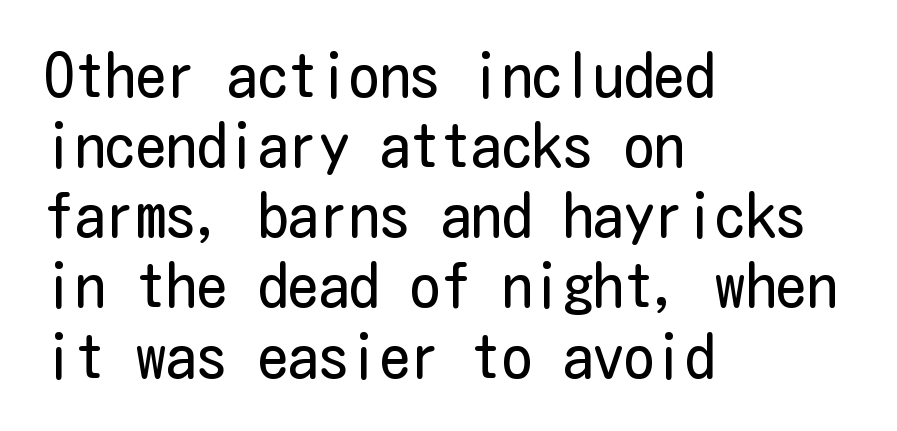
The image shows 61 px regular-weight, condensed sans-serif type, upright; set left-aligned, tight line spacing (1.15x), normal letter spacing, not underlined; low stroke contrast and a medium x-height.
